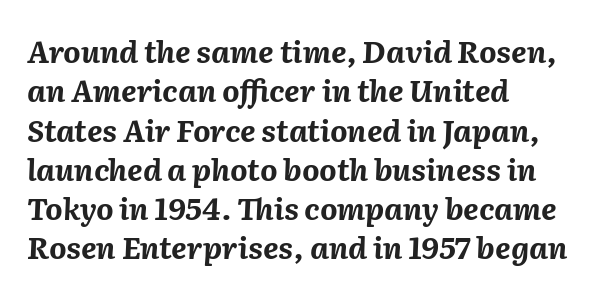
Each letter keeps its own natural width here, so spacing adapts to shape. Quick note: underline off. These lines carry a lot of weight — the face is fully bold. Every row of glyphs begins at an identical x-position on the left. The block of text has a typical density, with ordinary space between rows. Tracking value appears to be zero — textbook default spacing.
